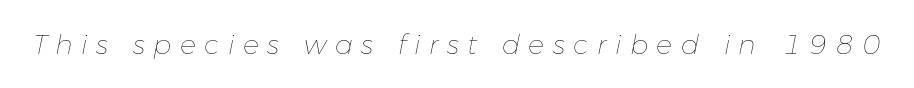
{"italic": "yes", "lean": "right", "slant_degrees": 11, "bold": "no", "underline": "no", "letter_spacing": "wide", "letter_spacing_em": 0.31, "glyph_px": 27}
